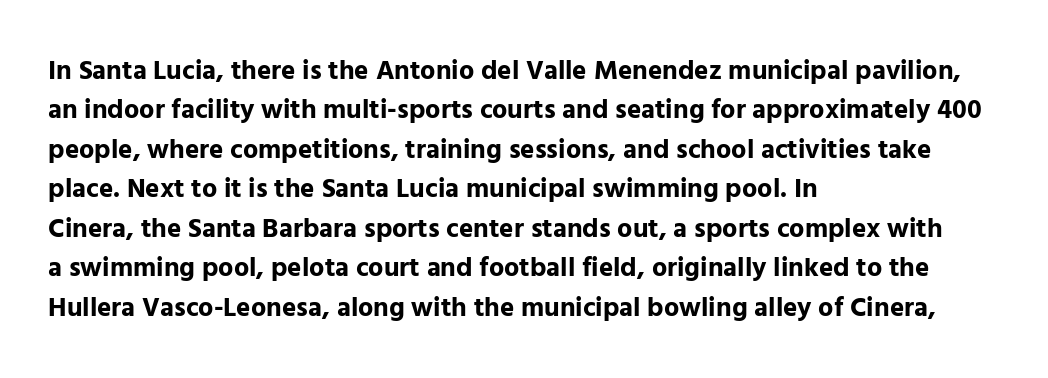
The line texture is even and compact thanks to regular tracking. Notice how the passage keeps a crisp vertical edge on the left only. Rendered with straight, roman letterforms. A bare baseline throughout the passage. One glance says typical: line gaps are just what's usual.
